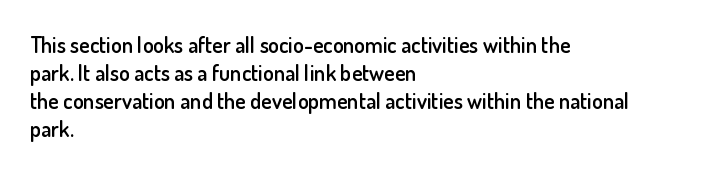
{"italic": "no", "bold": "semi", "underline": "no", "align": "left", "line_spacing": "normal", "line_spacing_ratio": 1.28, "letter_spacing": "normal", "letter_spacing_em": 0.0, "glyph_px": 22}
